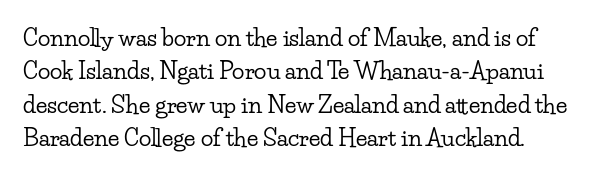
Q: Is the text italic (slanted)? A: No, it is upright.
Q: Is the text underlined? A: No.
Q: Is the spacing between letters normal or unusually wide? A: Normal.
Q: Is the spacing between lines tight, normal or loose? A: Normal.
